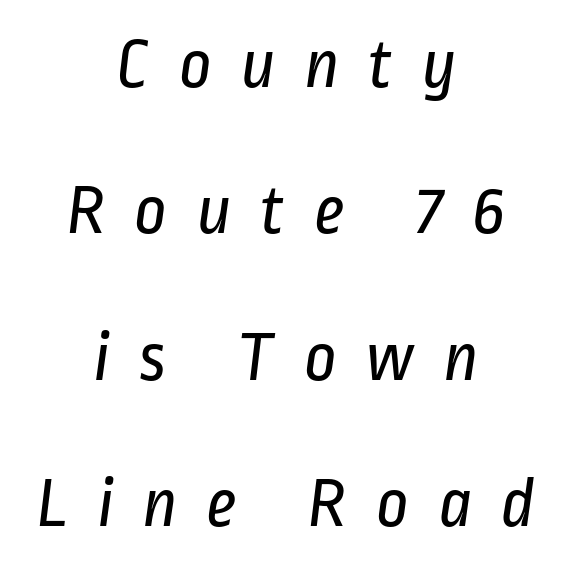
The image shows 71 px regular-weight, condensed sans-serif type; set centered, loose line spacing (2.06x), unusually wide letter spacing (+0.41 em), not underlined; low stroke contrast and a medium x-height.
